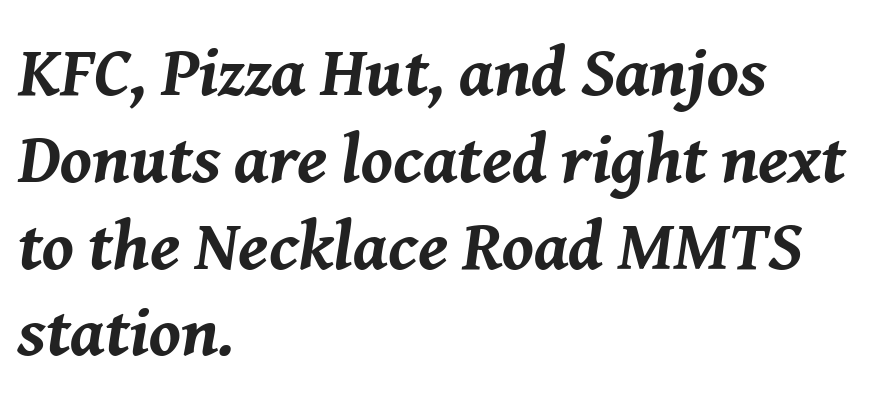
The image shows 70 px bold type, italic (leaning right); set left-aligned, line spacing 1.24x, normal letter spacing, not underlined; medium stroke contrast and a medium x-height.
